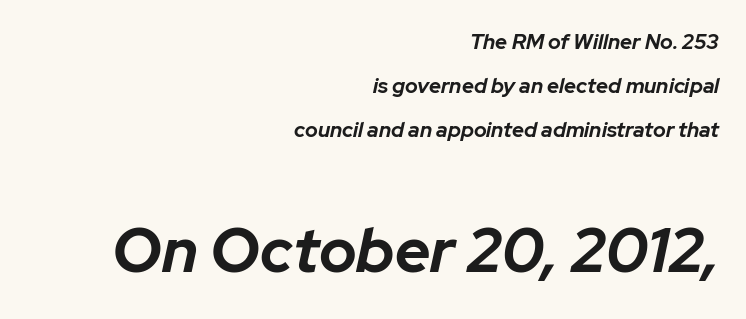
Spacing verdict: proportional, widths tailored to each character. The area under the type is left untouched. Larger block? The one below; the one above is distinctly smaller. Looking at the ascenders, they clearly lean.
